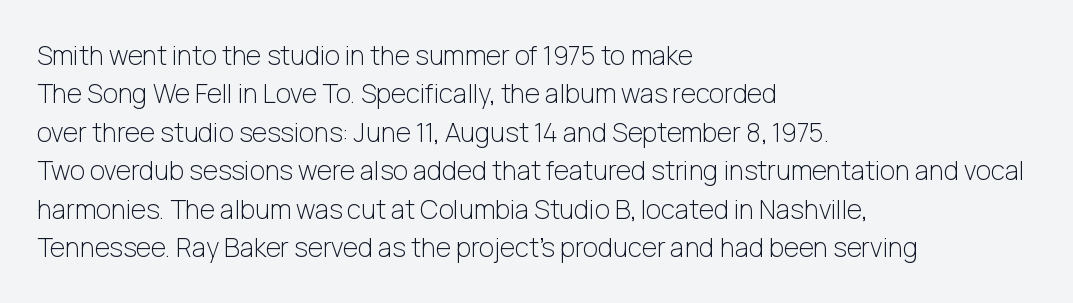
{"italic": "no", "bold": "no", "underline": "no", "align": "left", "line_spacing": "normal", "line_spacing_ratio": 1.48, "letter_spacing": "normal", "letter_spacing_em": 0.0, "glyph_px": 26}
